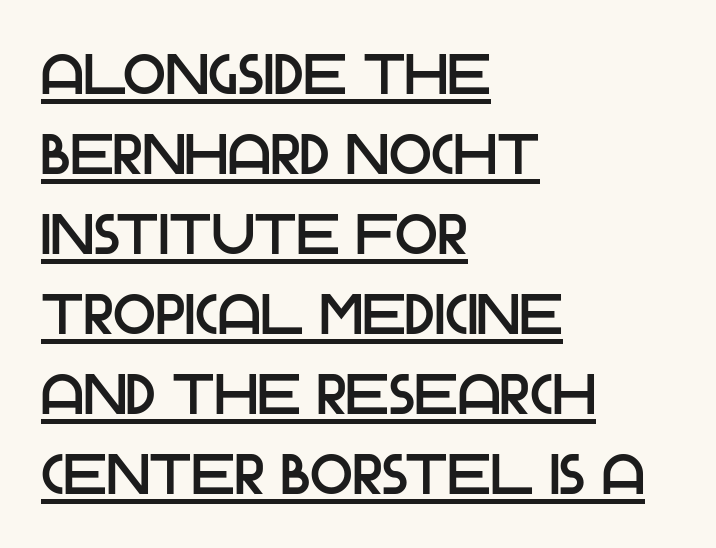
Q: Is the text italic (slanted)? A: No, it is upright.
Q: Is the typeface a serif or a sans-serif typeface? A: Sans-serif.
Q: Is the text underlined? A: Yes.
Q: How is the paragraph aligned? A: Left-aligned.
Q: Is the spacing between letters normal or unusually wide? A: Normal.
Q: Is the spacing between lines tight, normal or loose? A: Normal.
Q: Width (condensed, normal, or wide)? A: Normal.
Q: Stroke contrast? A: Low.
Q: x-height? A: Large.
Q: Monospaced? A: No.
